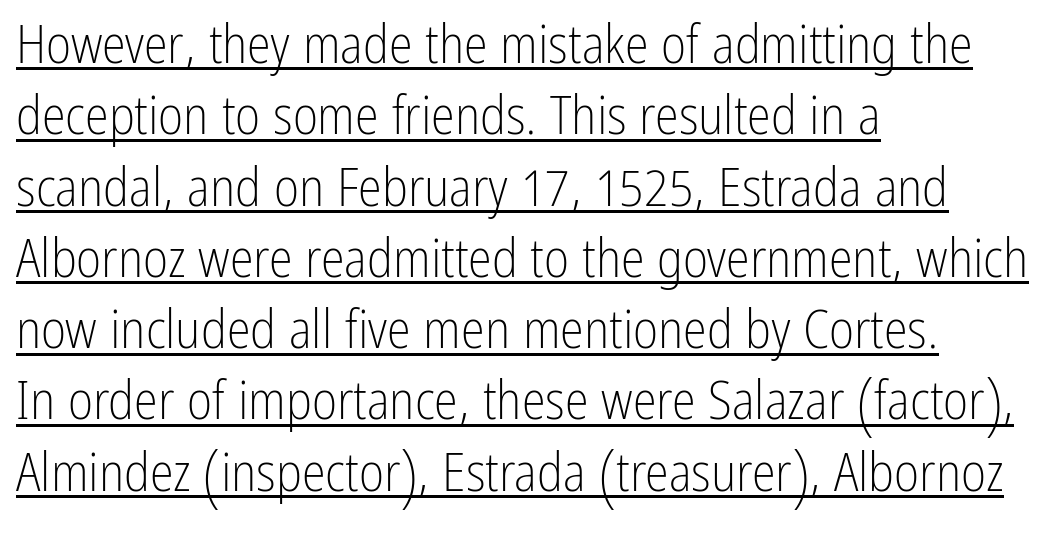
The image shows 54 px light, condensed sans-serif type, upright; set left-aligned, normal line spacing (1.32x), normal letter spacing, underlined; low stroke contrast and a medium x-height.
